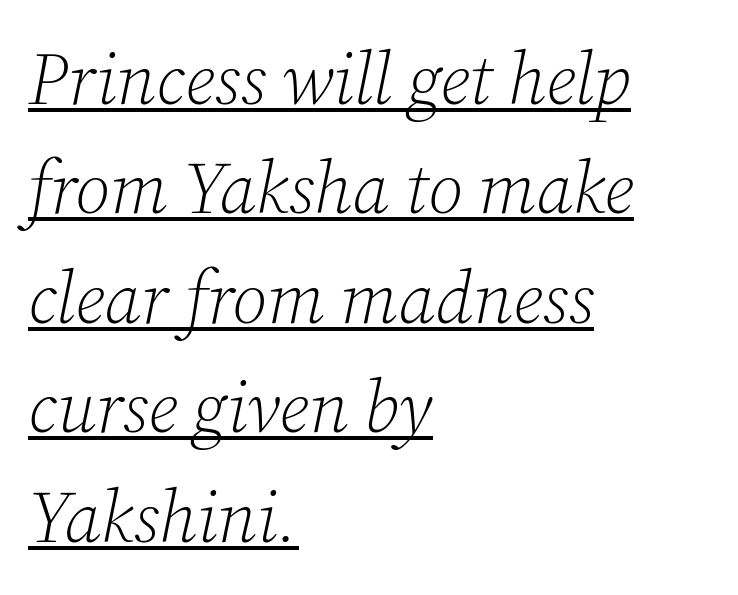
Q: Is the text bold? A: No.
Q: Is the text italic (slanted)? A: Yes, it leans right by about 12 degrees.
Q: Is the typeface a serif or a sans-serif typeface? A: Serif.
Q: Is the text underlined? A: Yes.
Q: How is the paragraph aligned? A: Left-aligned.
Q: Is the spacing between letters normal or unusually wide? A: Normal.
Q: Is the spacing between lines tight, normal or loose? A: Normal.
Q: Width (condensed, normal, or wide)? A: Normal.
Q: Stroke contrast? A: Low.
Q: x-height? A: Medium.
Q: Monospaced? A: No.
